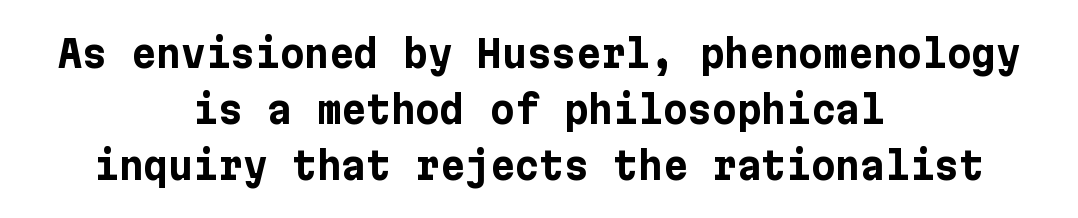
Successive baselines arrive at the customary interval. Where is the straight margin? There isn't one; the lines are centered. Lines of text with bare space underneath. Set as a true bold cut, around the 700 mark. Letter spacing: default.
